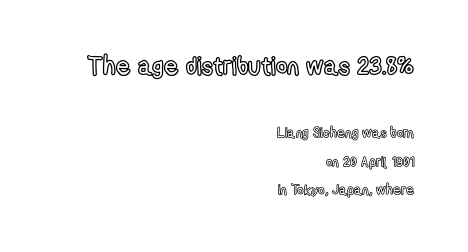
Q: Is the text italic (slanted)? A: No, it is upright.
Q: Is the text underlined? A: No.
Q: How is the paragraph aligned? A: Right-aligned.
Q: Is the spacing between letters normal or unusually wide? A: Normal.
Q: Is the spacing between lines tight, normal or loose? A: Loose.
Q: Which block of text is set in a larger size, the first (top) or the second (bottom)? A: The first (top) one.
